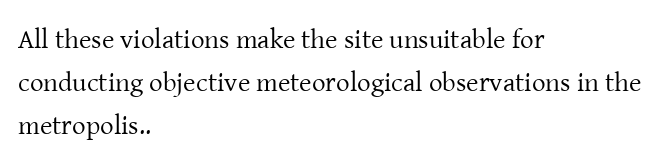
Posture: straight, roman, zero tilt. Notice how descenders clear the ascenders below comfortably — that's standard leading. Visually the block forms a straight wall on the left and a jagged coastline on the right. Descenders hang freely into open space. The type is set solid horizontally, with unmodified tracking. Heft: none added — not bold.
